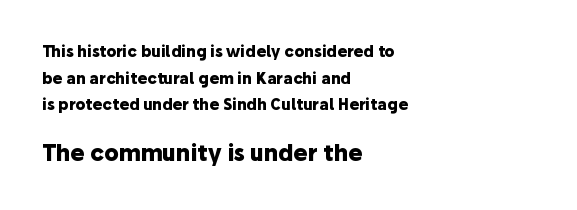
{"italic": "no", "bold": "yes", "underline": "no", "align": "left", "line_spacing_ratio": 1.77, "letter_spacing": "normal", "letter_spacing_em": 0.0, "larger_block": "second", "size_ratio": 1.47, "glyph_px": 22}
